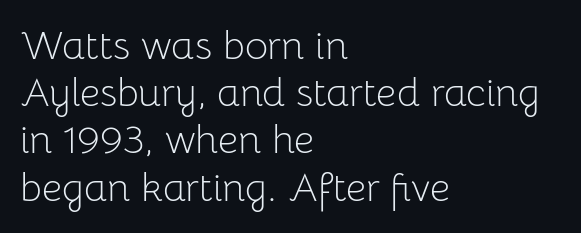
The image shows 40 px light sans-serif type, upright; set left-aligned, line spacing 1.18x, normal letter spacing, not underlined; low stroke contrast and a medium x-height.
